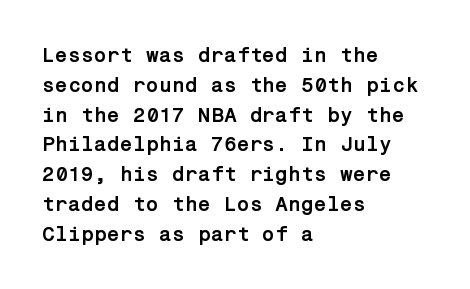
{"italic": "no", "bold": "yes", "underline": "no", "align": "left", "line_spacing": "normal", "line_spacing_ratio": 1.42, "letter_spacing": "normal", "letter_spacing_em": 0.0, "glyph_px": 21}
